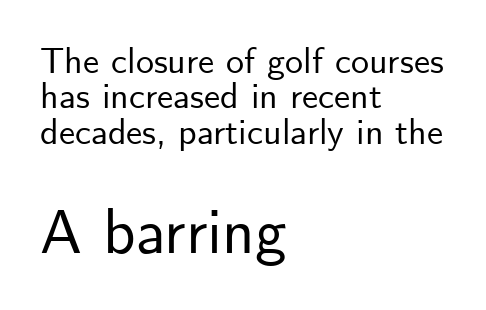
The image shows 63 px sans-serif type, upright; set left-aligned, tight line spacing (0.98x), normal letter spacing, not underlined; the second (bottom) block is 1.75x larger; low stroke contrast and a small x-height.
